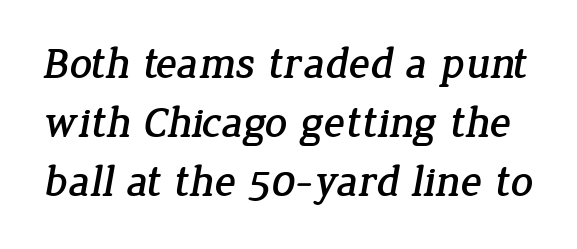
The image shows 44 px serif type; set normal line spacing (1.34x), normal letter spacing, not underlined; low stroke contrast and a medium x-height.
